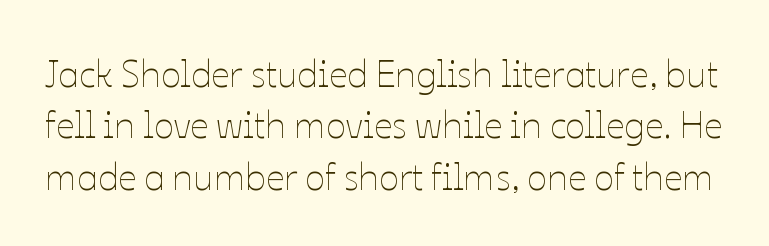
Q: Is the text bold? A: No.
Q: Is the text italic (slanted)? A: No, it is upright.
Q: Is the text underlined? A: No.
Q: Is the spacing between letters normal or unusually wide? A: Normal.
Q: Is the spacing between lines tight, normal or loose? A: Normal.
Q: Width (condensed, normal, or wide)? A: Normal.
Q: Stroke contrast? A: Low.
Q: x-height? A: Medium.
Q: Monospaced? A: No.
